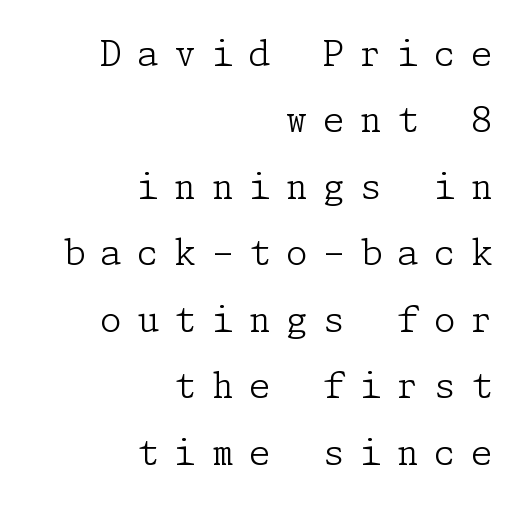
The font is comparable to plain body text, perhaps lighter. The typography opts for an upright posture over an oblique one. Unlike a clean sans, this face finishes its strokes with serifs. In terms of letterspacing, this is a distinctly airy, spread setting.
